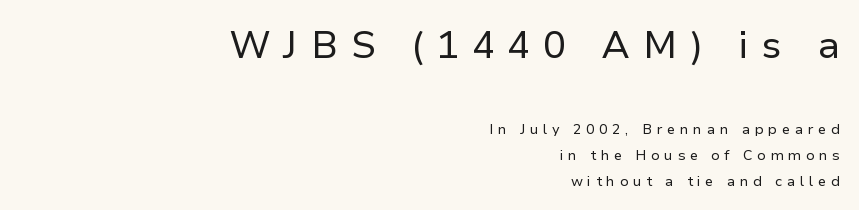
Note the varied advance widths — an 'i' is clearly narrower than an 'm'. No extra ink here — the face is not bold. Alignment: flush right. The letters are spread apart with noticeably loose tracking. Words float on clear page, feet unadorned.
